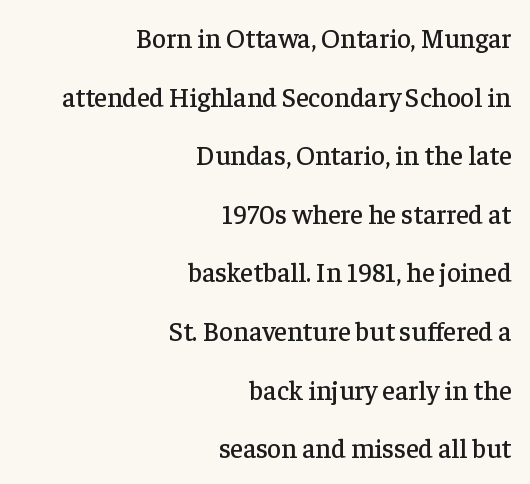
The image shows 27 px text type, upright; set right-aligned, loose line spacing (2.17x), normal letter spacing, not underlined.
